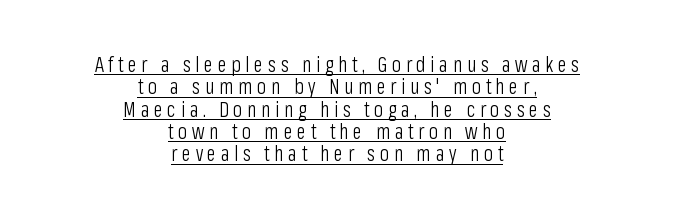
The image shows 21 px text type, upright; set centered, tight line spacing (1.06x), unusually wide letter spacing (+0.22 em), underlined.
